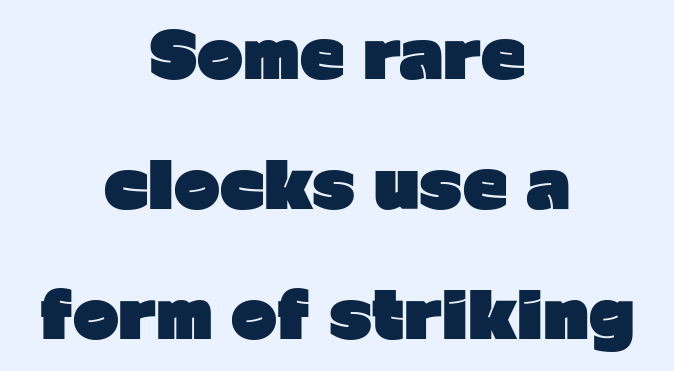
The image shows 62 px heavy sans-serif type, upright; set centered, loose line spacing (2.1x), normal letter spacing, not underlined; low stroke contrast and a medium x-height.
